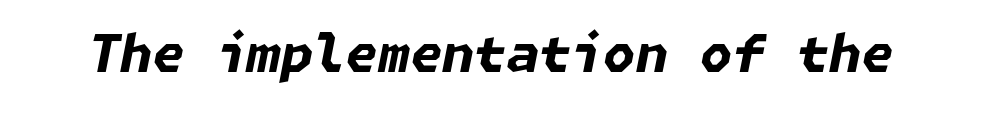
A full-strength bold gives these letters their thick strokes. This sample uses plain, unmodified letter spacing. This sample uses an oblique cut, with every glyph tilted off the vertical. Rule under the text: the space is simply empty.
